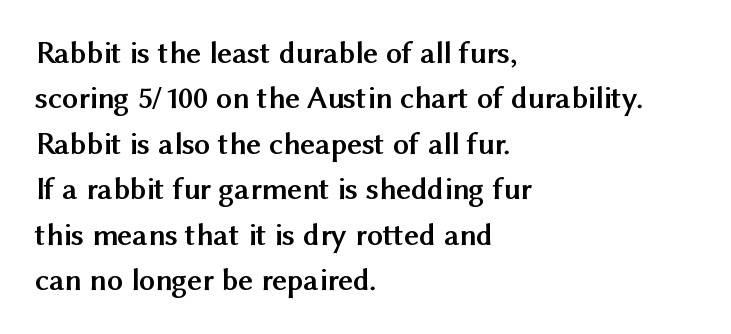
Q: Is the text bold? A: Yes.
Q: Is the text italic (slanted)? A: No, it is upright.
Q: Is the typeface a serif or a sans-serif typeface? A: Sans-serif.
Q: Is the text underlined? A: No.
Q: How is the paragraph aligned? A: Left-aligned.
Q: Is the spacing between letters normal or unusually wide? A: Normal.
Q: Is the spacing between lines tight, normal or loose? A: Normal.
Q: Width (condensed, normal, or wide)? A: Normal.
Q: Stroke contrast? A: Medium.
Q: x-height? A: Medium.
Q: Monospaced? A: No.
